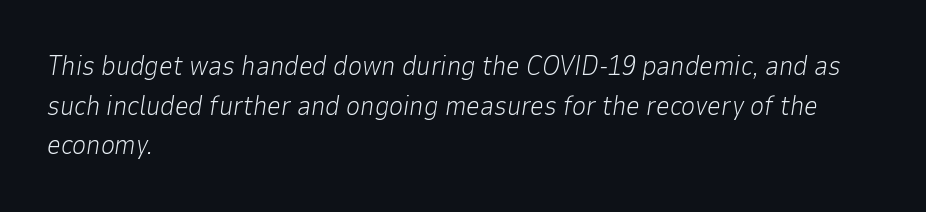
{"italic": "yes", "lean": "right", "slant_degrees": 9, "bold": "no", "underline": "no", "align": "left", "line_spacing": "normal", "line_spacing_ratio": 1.47, "letter_spacing": "normal", "letter_spacing_em": 0.0, "glyph_px": 27}
